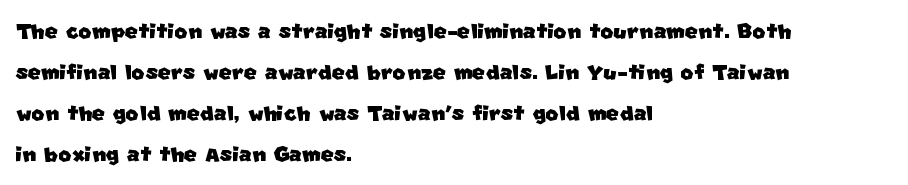
The image shows 28 px sans-serif type; set left-aligned, normal line spacing (1.47x), normal letter spacing, not underlined; low stroke contrast and a large x-height.
